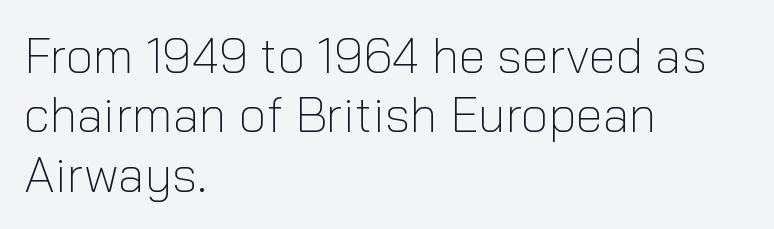
Q: Is the text bold? A: No.
Q: Is the text italic (slanted)? A: No, it is upright.
Q: Is the typeface a serif or a sans-serif typeface? A: Sans-serif.
Q: Is the text underlined? A: No.
Q: How is the paragraph aligned? A: Left-aligned.
Q: Is the spacing between letters normal or unusually wide? A: Normal.
Q: Width (condensed, normal, or wide)? A: Normal.
Q: Stroke contrast? A: Low.
Q: x-height? A: Medium.
Q: Monospaced? A: No.
